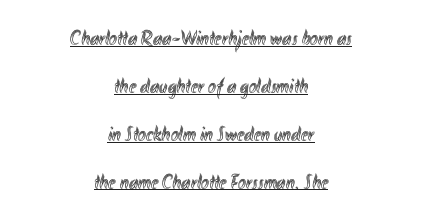
Q: Is the text italic (slanted)? A: Yes.
Q: Is the text underlined? A: Yes.
Q: How is the paragraph aligned? A: Centered.
Q: Is the spacing between letters normal or unusually wide? A: Normal.
Q: Is the spacing between lines tight, normal or loose? A: Loose.
